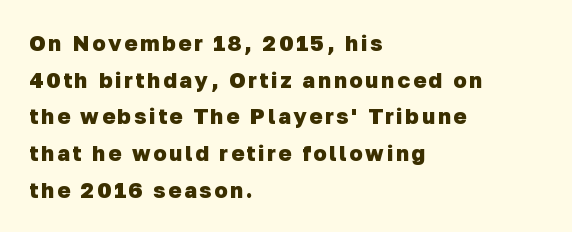
{"bold": "yes", "underline": "no", "align": "left", "line_spacing": "normal", "line_spacing_ratio": 1.67, "glyph_px": 22}
